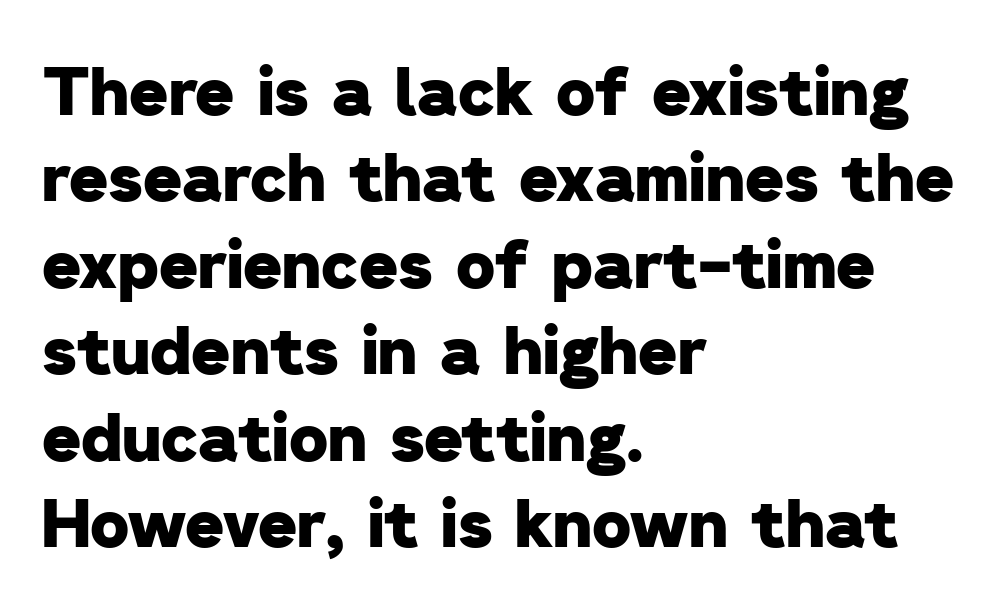
The image shows 67 px heavy sans-serif type; set left-aligned, normal line spacing (1.29x), normal letter spacing, not underlined; low stroke contrast and a medium x-height.
